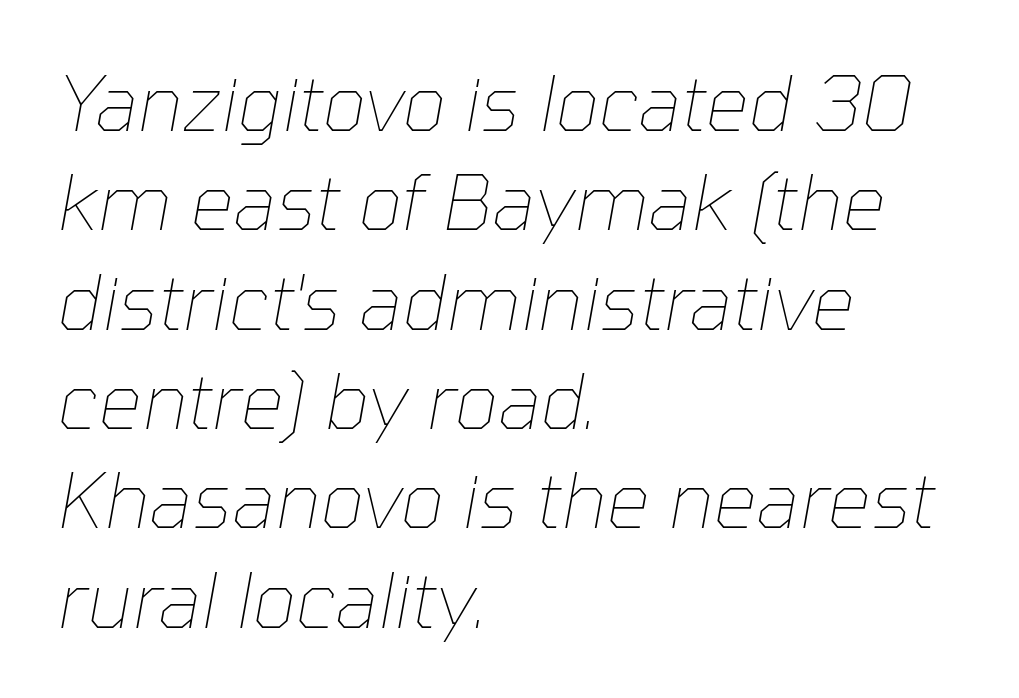
Q: Is the text bold? A: No.
Q: Is the text italic (slanted)? A: Yes, it leans right by about 10 degrees.
Q: Is the text underlined? A: No.
Q: How is the paragraph aligned? A: Left-aligned.
Q: Is the spacing between letters normal or unusually wide? A: Normal.
Q: Is the spacing between lines tight, normal or loose? A: Normal.
Q: Width (condensed, normal, or wide)? A: Normal.
Q: Stroke contrast? A: Low.
Q: x-height? A: Medium.
Q: Monospaced? A: No.
